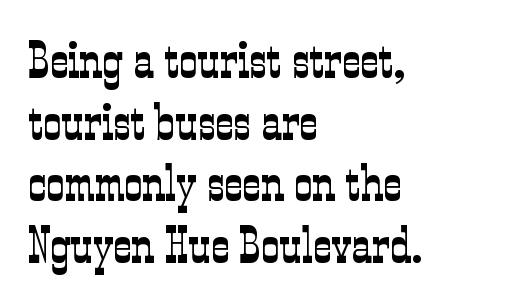
The image shows 51 px light, condensed serif type, upright; set left-aligned, line spacing 1.21x, normal letter spacing, not underlined; low stroke contrast and a medium x-height.
